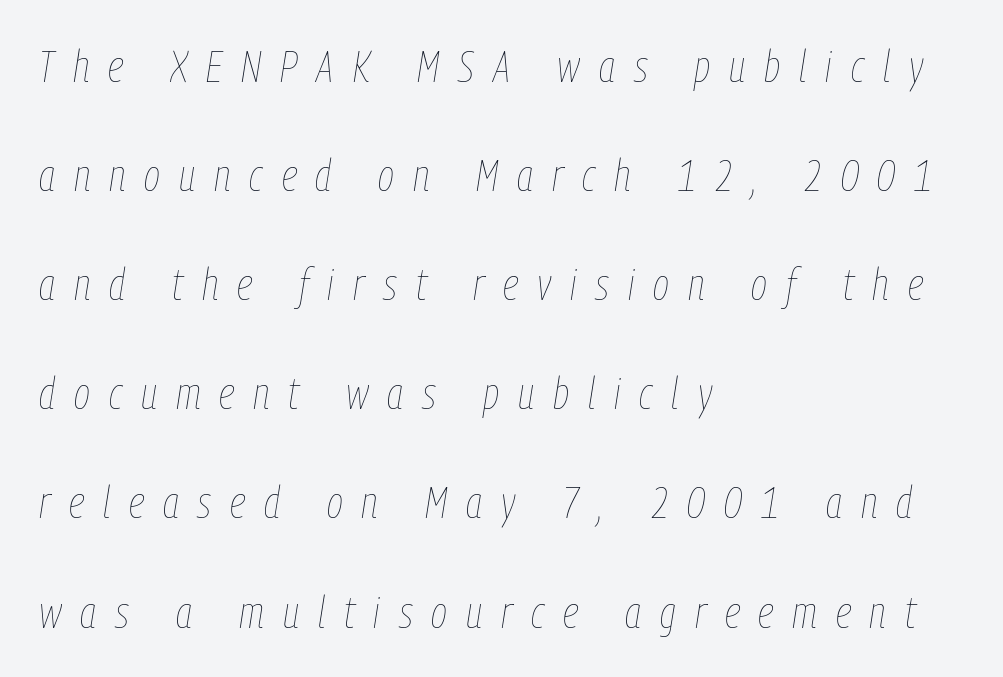
{"italic": "yes", "lean": "right", "slant_degrees": 9, "bold": "no", "weight": "thin", "width": "condensed", "stroke_contrast": "low", "x_height": "medium", "monospaced": "no", "underline": "no", "align": "left", "line_spacing": "loose", "line_spacing_ratio": 2.48, "letter_spacing": "wide", "letter_spacing_em": 0.43, "glyph_px": 44}
